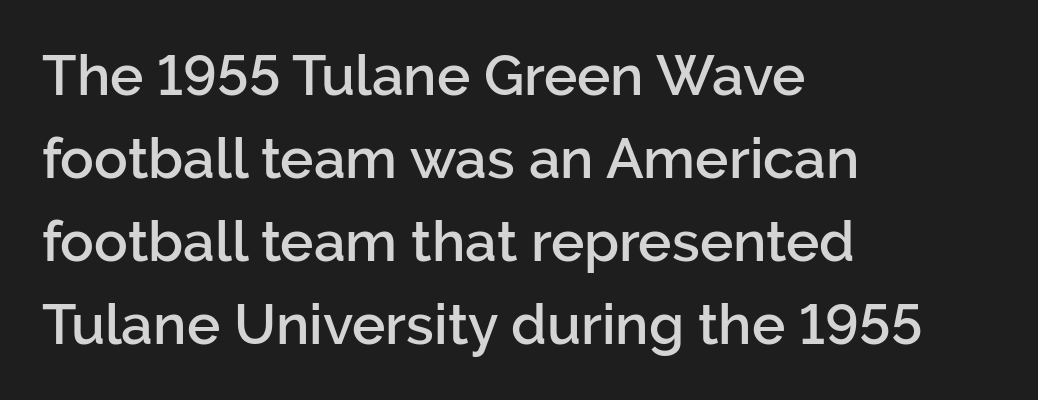
The image shows 56 px semibold sans-serif type, upright; set left-aligned, normal line spacing (1.48x), normal letter spacing, not underlined; low stroke contrast and a medium x-height.
